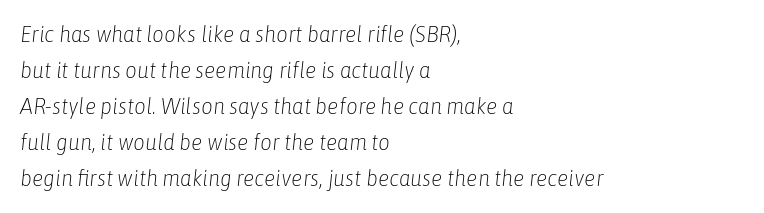
Q: Is the text bold? A: No.
Q: Is the text italic (slanted)? A: Yes, it leans right by about 6 degrees.
Q: Is the text underlined? A: No.
Q: How is the paragraph aligned? A: Left-aligned.
Q: Is the spacing between letters normal or unusually wide? A: Normal.
Q: Is the spacing between lines tight, normal or loose? A: Normal.
